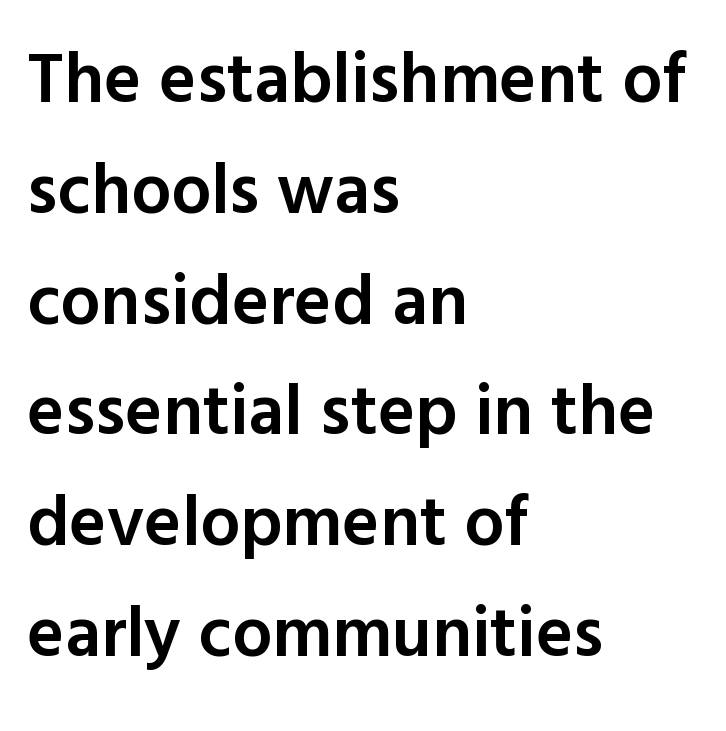
Q: Is the text bold? A: Semi-bold.
Q: Is the text italic (slanted)? A: No, it is upright.
Q: Is the typeface a serif or a sans-serif typeface? A: Sans-serif.
Q: Is the text underlined? A: No.
Q: How is the paragraph aligned? A: Left-aligned.
Q: Is the spacing between letters normal or unusually wide? A: Normal.
Q: Is the spacing between lines tight, normal or loose? A: Normal.
Q: Width (condensed, normal, or wide)? A: Normal.
Q: x-height? A: Medium.
Q: Monospaced? A: No.
